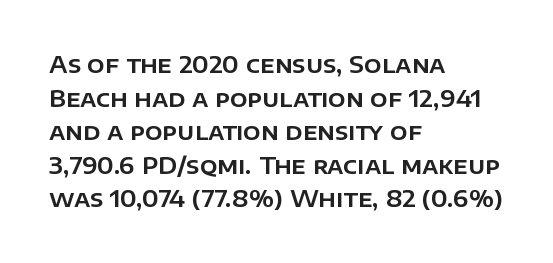
The image shows 23 px text type, upright; set left-aligned, normal line spacing (1.46x), normal letter spacing, not underlined.
